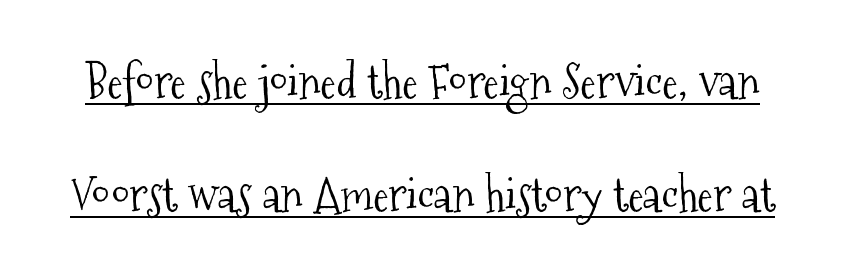
{"serif": "yes", "italic": "no", "bold": "no", "weight": "light", "width": "condensed", "stroke_contrast": "medium", "x_height": "medium", "monospaced": "no", "underline": "yes", "line_spacing": "loose", "line_spacing_ratio": 2.4, "letter_spacing": "normal", "letter_spacing_em": 0.0, "glyph_px": 47}
